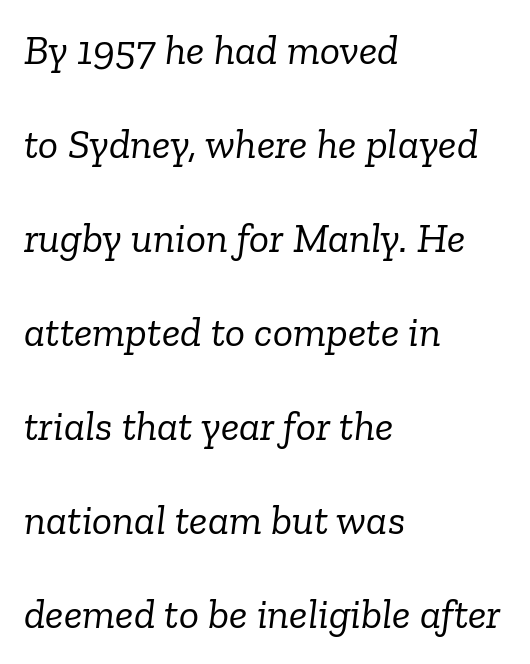
The image shows 42 px light serif type, italic (leaning right); set left-aligned, loose line spacing (2.24x), normal letter spacing, not underlined; low stroke contrast and a medium x-height.
